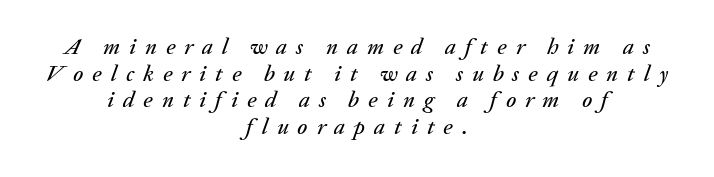
The image shows 23 px text type, italic (leaning right); set centered, line spacing 1.16x, unusually wide letter spacing (+0.39 em), not underlined.
